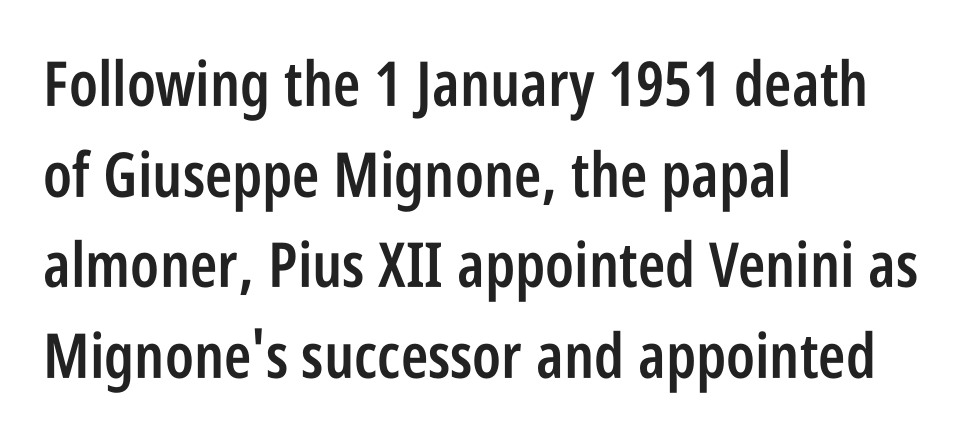
Observe the ordinary spacing: letters are neighbours, not strangers. In terms of leading, this rendering sits right in the middle. Is this a fixed-width face? No — the glyphs have proportional, varying widths. Just letters on the line, the space beneath them empty.
